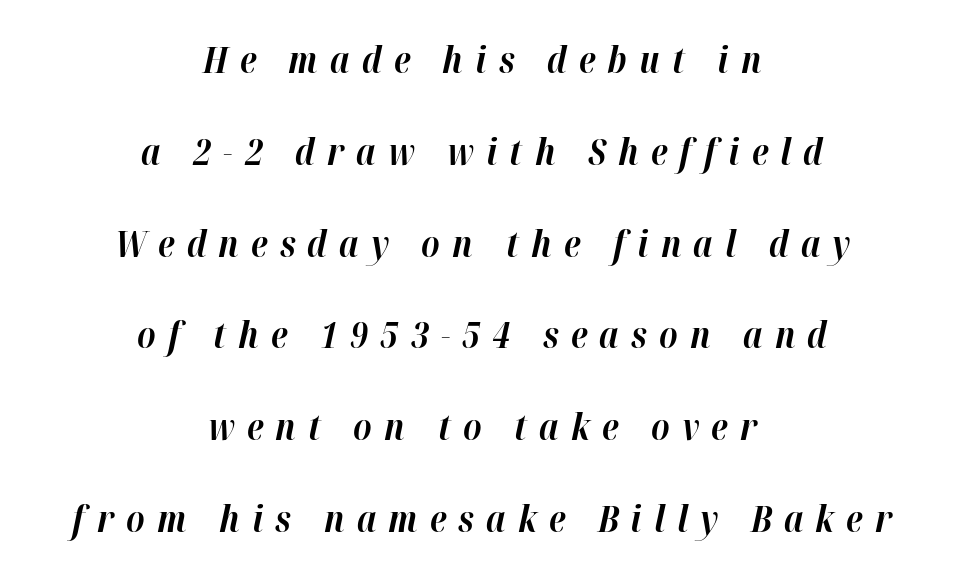
Q: Is the text bold? A: Yes.
Q: Is the text italic (slanted)? A: Yes, it leans right by about 12 degrees.
Q: Is the text underlined? A: No.
Q: How is the paragraph aligned? A: Centered.
Q: Is the spacing between letters normal or unusually wide? A: Unusually wide.
Q: Is the spacing between lines tight, normal or loose? A: Loose.
Q: Width (condensed, normal, or wide)? A: Normal.
Q: Stroke contrast? A: High.
Q: x-height? A: Medium.
Q: Monospaced? A: No.
